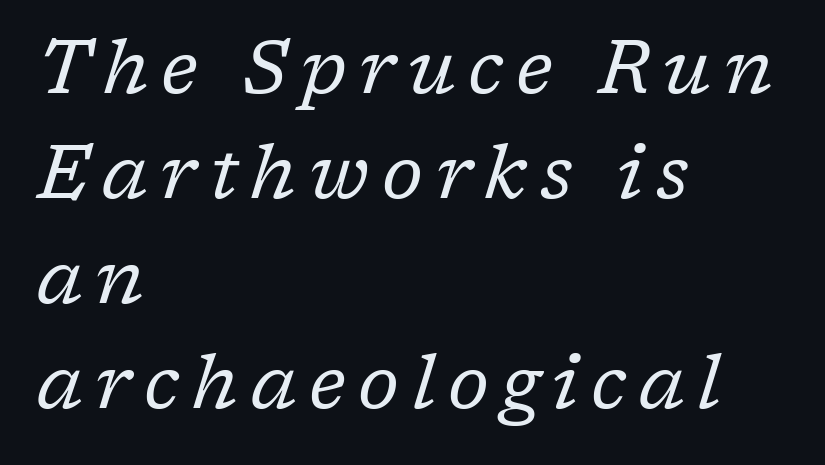
Q: Is the text bold? A: No.
Q: Is the text italic (slanted)? A: Yes, it leans right by about 17 degrees.
Q: Is the typeface a serif or a sans-serif typeface? A: Serif.
Q: Is the text underlined? A: No.
Q: How is the paragraph aligned? A: Left-aligned.
Q: Is the spacing between lines tight, normal or loose? A: Normal.
Q: Width (condensed, normal, or wide)? A: Normal.
Q: Stroke contrast? A: Low.
Q: x-height? A: Medium.
Q: Monospaced? A: No.
